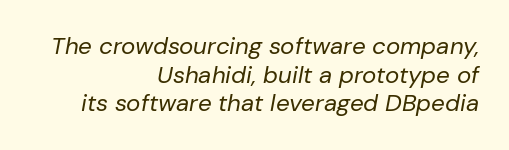
The cut favours lightness, reaching ordinary text weight at its darkest. The ragged edge is on the left, which tells us the setting is flush right. Observe the lean: these are italic letterforms. Underlining? Definitely not there.
